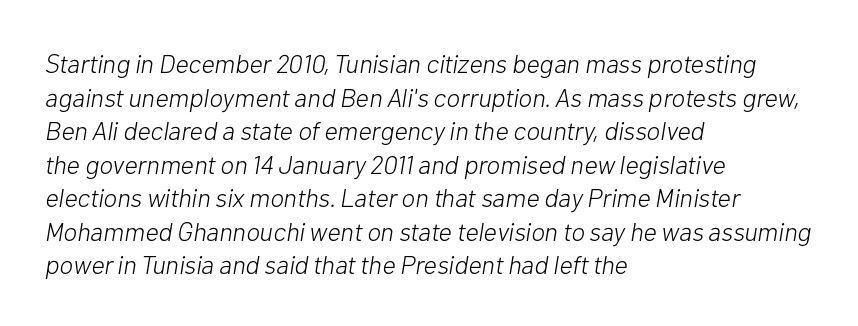
Compared with ordinary roman type, these characters are visibly tilted. Stem width sits at or under what a default text font uses. This rendering uses left alignment, leaving the right contour irregular. The type is set solid horizontally, with unmodified tracking. Horizontal bands of white between lines are of average thickness. Check under the words: just untouched page.
